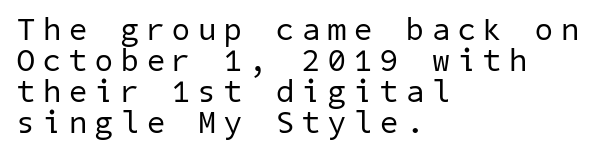
The image shows 32 px regular-weight sans-serif type; set left-aligned, tight line spacing (0.97x), unusually wide letter spacing (+0.26 em), not underlined; low stroke contrast and a medium x-height.
